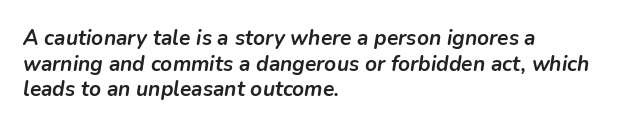
Q: Is the text bold? A: Yes.
Q: Is the text italic (slanted)? A: Yes, it leans right by about 9 degrees.
Q: Is the text underlined? A: No.
Q: How is the paragraph aligned? A: Left-aligned.
Q: Is the spacing between letters normal or unusually wide? A: Normal.
